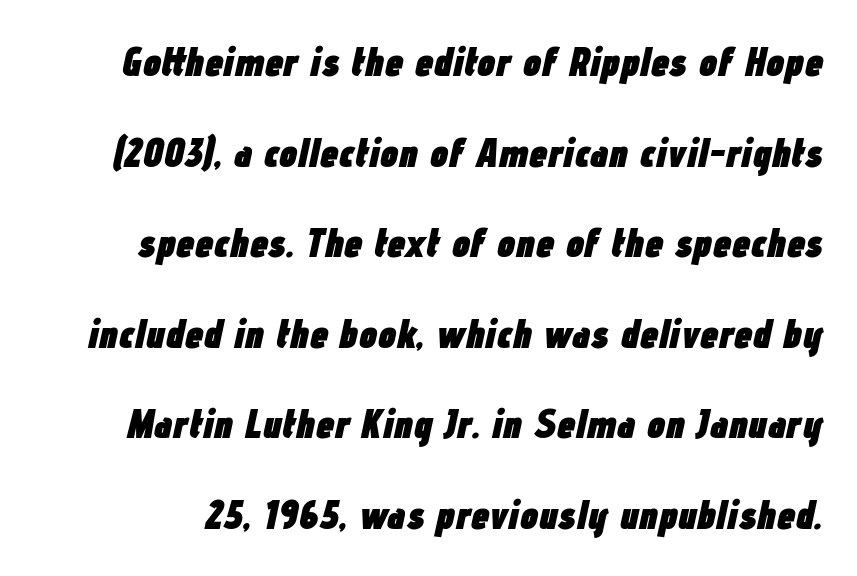
{"italic": "yes", "lean": "right", "slant_degrees": 12, "bold": "yes", "weight": "heavy", "width": "condensed", "stroke_contrast": "low", "x_height": "medium", "monospaced": "no", "underline": "no", "line_spacing": "loose", "line_spacing_ratio": 2.21, "letter_spacing": "normal", "letter_spacing_em": 0.0, "glyph_px": 41}
